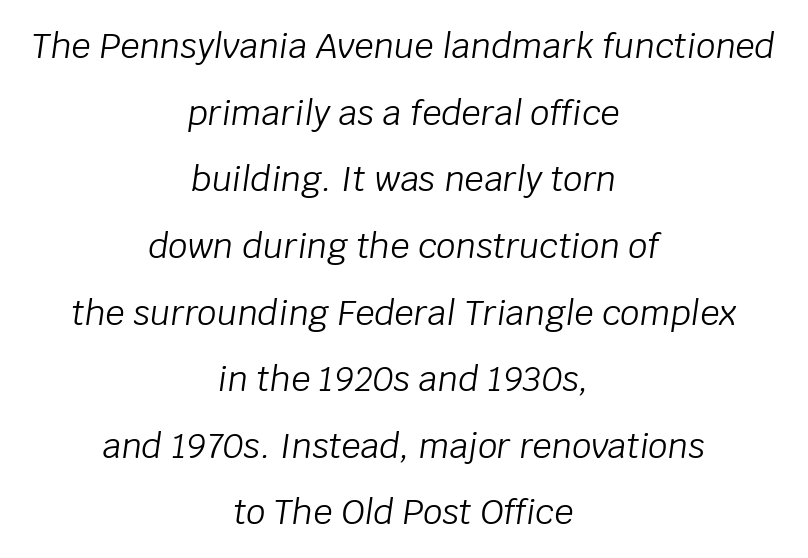
The image shows 34 px light type, italic (leaning right); set centered, loose line spacing (1.96x), normal letter spacing, not underlined; low stroke contrast and a large x-height.
